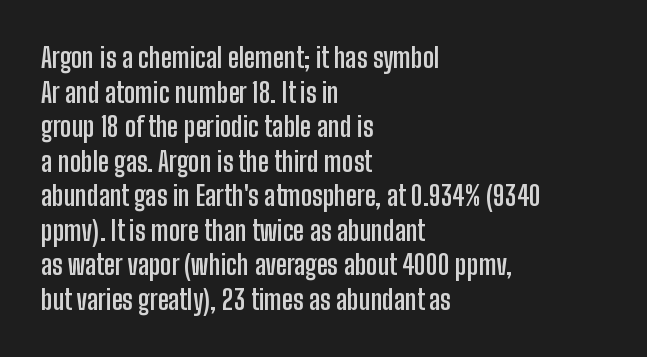
Compared with typical body copy, the letter spacing here is the same. The setting favours the left margin, as ordinary paragraphs usually do. Heft: maximum for text — a bold. Beneath every word, the page is bare. Successive baselines arrive at the customary interval. These lines were composed using upright roman letters.
